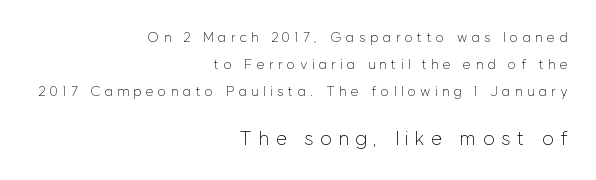
{"italic": "no", "bold": "no", "underline": "no", "align": "right", "line_spacing": "loose", "line_spacing_ratio": 1.94, "letter_spacing": "wide", "letter_spacing_em": 0.32, "larger_block": "second", "size_ratio": 1.43, "glyph_px": 20}
